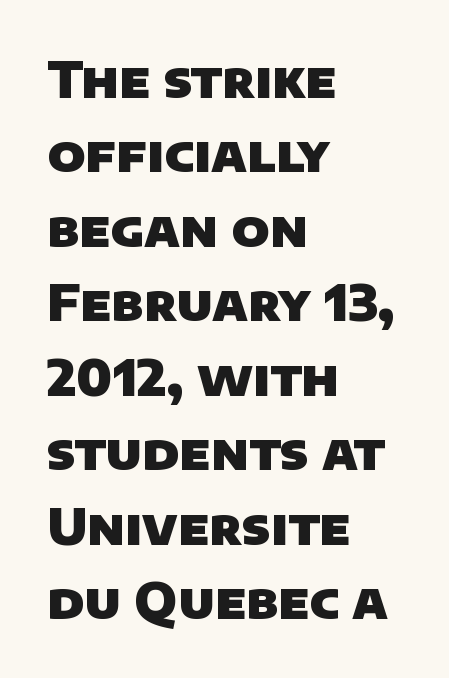
These lines are composed in type without serifs. The line-height multiplier appears to be the usual default. Caption: multi-line text, flush left, ragged right. This is heavy type, rendered in bold. Students, note that the glyphs here touch the page at normal intervals.
